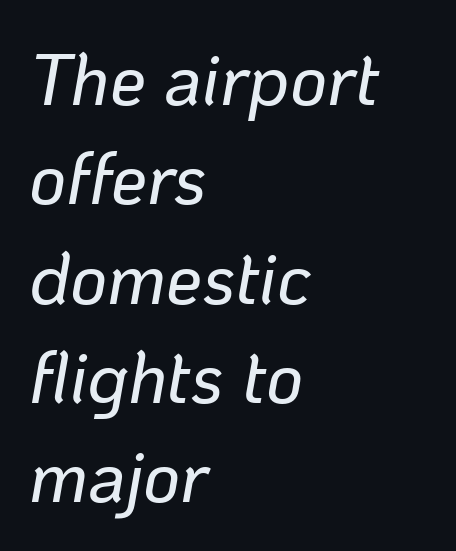
Here the designer chose a conventional face with non-uniform glyph widths. This rendering features lettering with no underline. Tracking value appears to be zero — textbook default spacing. Posture: slanted.
